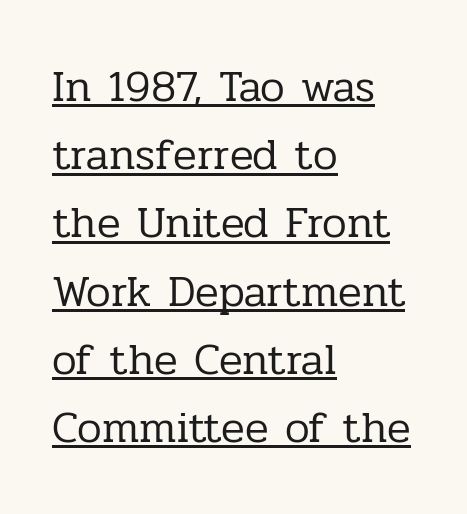
The image shows 44 px regular-weight serif type, upright; set left-aligned, normal line spacing (1.55x), normal letter spacing, underlined; low stroke contrast and a medium x-height.
